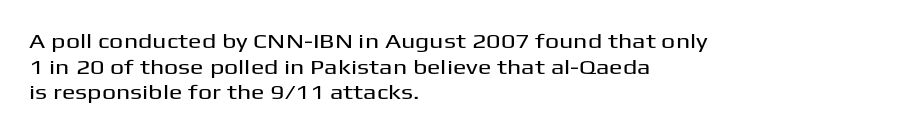
Q: Is the text italic (slanted)? A: No, it is upright.
Q: Is the text underlined? A: No.
Q: How is the paragraph aligned? A: Left-aligned.
Q: Is the spacing between letters normal or unusually wide? A: Normal.
Q: Is the spacing between lines tight, normal or loose? A: Normal.
